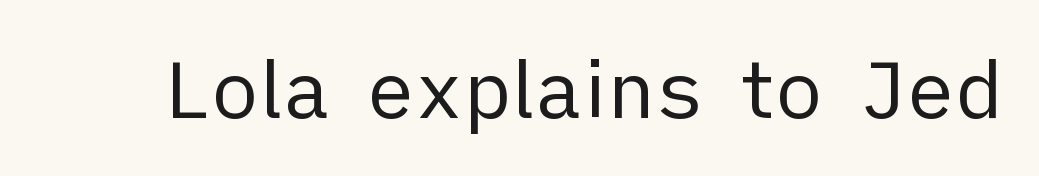
{"serif": "no", "italic": "no", "bold": "no", "weight": "regular", "width": "normal", "stroke_contrast": "low", "x_height": "medium", "monospaced": "no", "underline": "no", "letter_spacing": "normal", "letter_spacing_em": 0.0, "glyph_px": 80}
